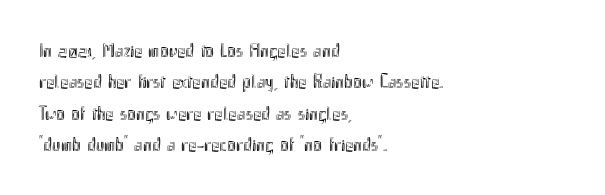
Compared with a centered layout, this one pins lines to the left instead. The space beneath each line is pristine and unruled. The passage shown stacks its lines at a standard gap. Do the letters lean? They stand straight. Spacing between characters is what you'd get straight out of the box.
